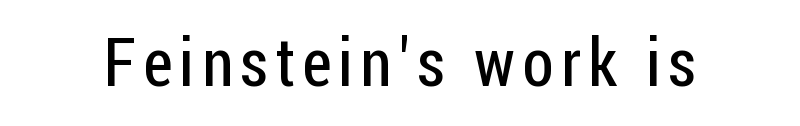
Posture: upright roman. The characters display no serif detailing; their extremities are plain. The face used here is proportionally spaced, like ordinary book or web type. The passage shown is not underscored anywhere.
